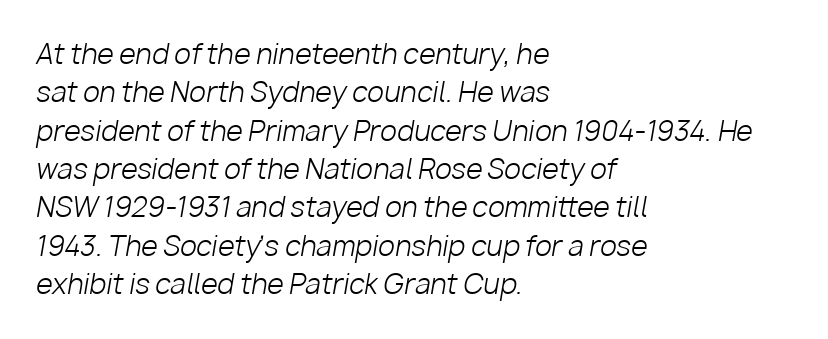
{"italic": "yes", "lean": "right", "slant_degrees": 10, "bold": "no", "underline": "no", "align": "left", "line_spacing": "normal", "line_spacing_ratio": 1.42, "letter_spacing": "normal", "letter_spacing_em": 0.0, "glyph_px": 27}
